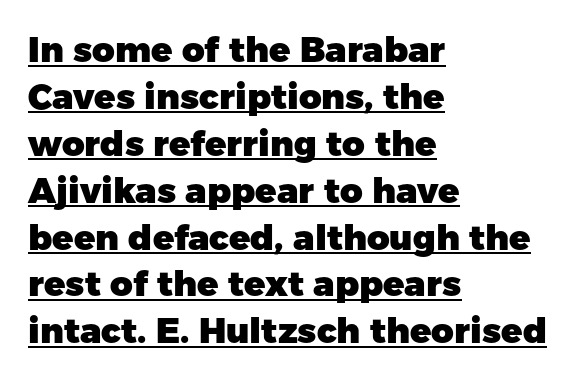
{"serif": "no", "italic": "no", "bold": "yes", "weight": "heavy", "width": "normal", "stroke_contrast": "low", "x_height": "medium", "monospaced": "no", "underline": "yes", "align": "left", "line_spacing": "normal", "line_spacing_ratio": 1.34, "letter_spacing": "normal", "letter_spacing_em": 0.0, "glyph_px": 35}
